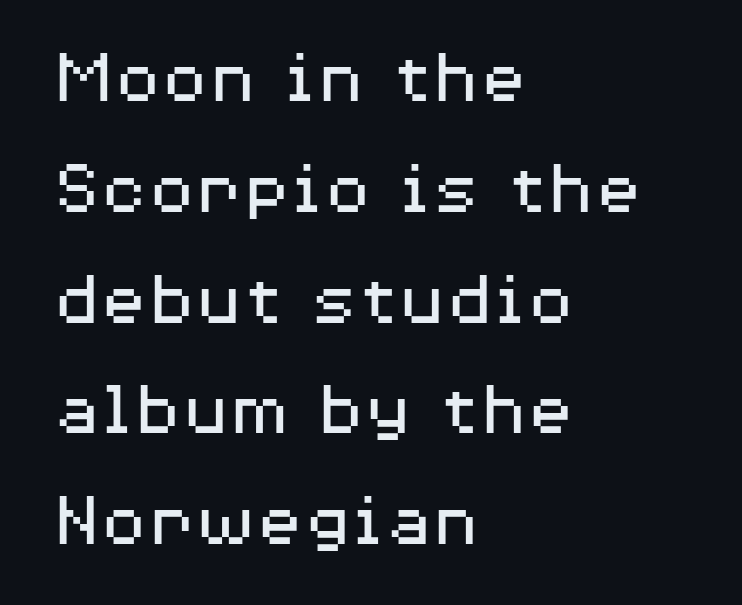
Q: Is the text bold? A: No.
Q: Is the text italic (slanted)? A: No, it is upright.
Q: Is the typeface a serif or a sans-serif typeface? A: Sans-serif.
Q: Is the text underlined? A: No.
Q: How is the paragraph aligned? A: Left-aligned.
Q: Is the spacing between letters normal or unusually wide? A: Normal.
Q: Is the spacing between lines tight, normal or loose? A: Normal.
Q: Width (condensed, normal, or wide)? A: Wide.
Q: Stroke contrast? A: Medium.
Q: x-height? A: Medium.
Q: Monospaced? A: No.
